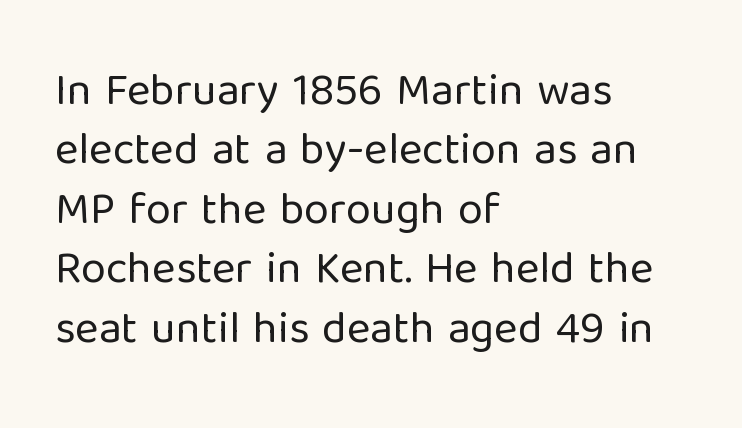
A typesetter would call this proportional, since set widths differ per character. Visually the block forms a straight wall on the left and a jagged coastline on the right. Letter spacing: default. No italicization has been applied; the sample stays upright. The foot of each line stays bare and open. The block of text has a typical density, with ordinary space between rows.
